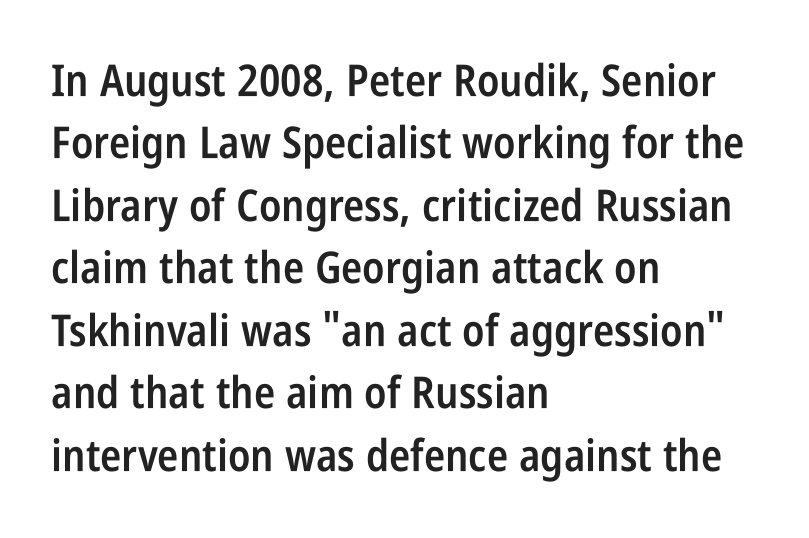
The image shows 44 px semibold, condensed sans-serif type, upright; set left-aligned, normal line spacing (1.42x), normal letter spacing, not underlined; low stroke contrast and a large x-height.
